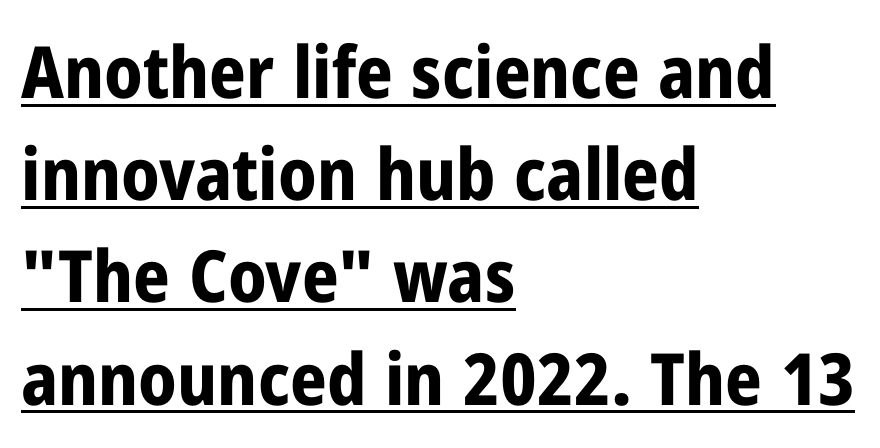
Every stem runs plumb, perpendicular to the baseline. This sample uses plain, unmodified letter spacing. Each letter's strokes conclude bluntly, with no projecting serifs. Line beginnings align vertically; line endings do not. Students, observe the line beneath the letters — that is underlining.
